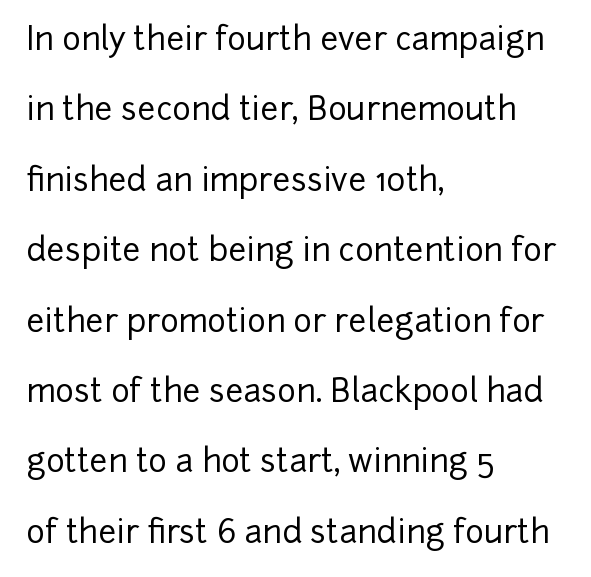
No word sits above an underline. Note: no serifs on the glyphs. Character widths vary here, with narrow letters taking less room than wide ones. Words appear dense and cohesive because spacing is normal.
